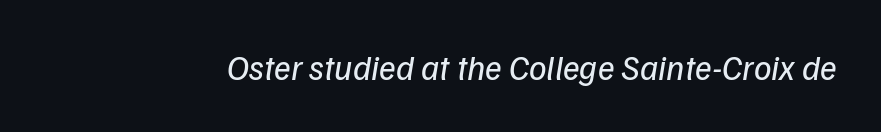
The image shows 35 px regular-weight sans-serif type; set normal letter spacing, not underlined; low stroke contrast and a medium x-height.
